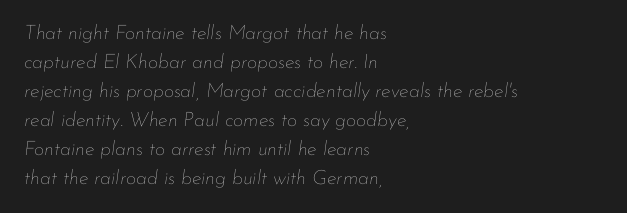
The image shows 20 px text type, italic (leaning right); set left-aligned, normal line spacing (1.45x), normal letter spacing, not underlined.
